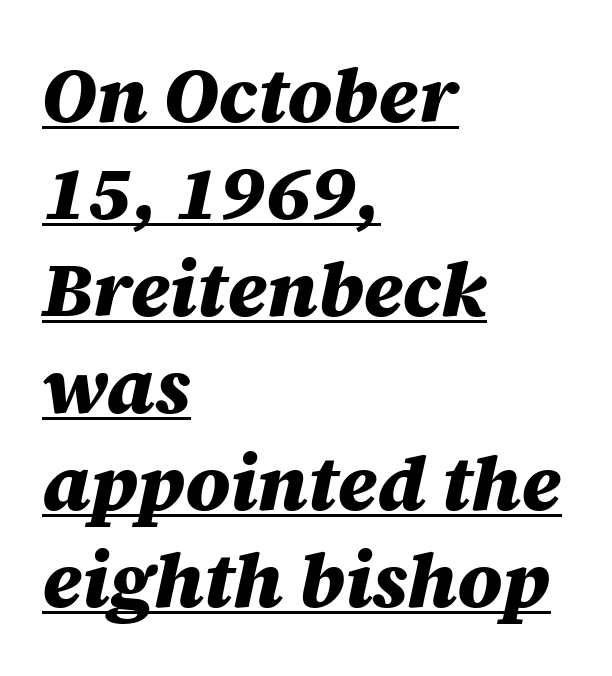
The image shows 77 px heavy type, italic (leaning right); set left-aligned, normal line spacing (1.26x), normal letter spacing, underlined; medium stroke contrast and a large x-height.
